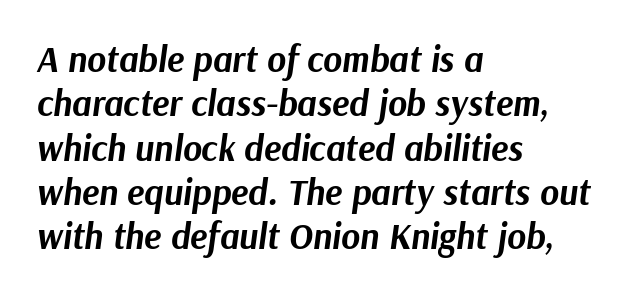
Compared with a centered layout, this one pins lines to the left instead. Strong, thick strokes mark this as bold type. The letters sit at their default tracking, neither squeezed nor spread. The typography opts for an oblique posture over an upright one. This sample has the flowing, uneven cadence of proportional lettering.
